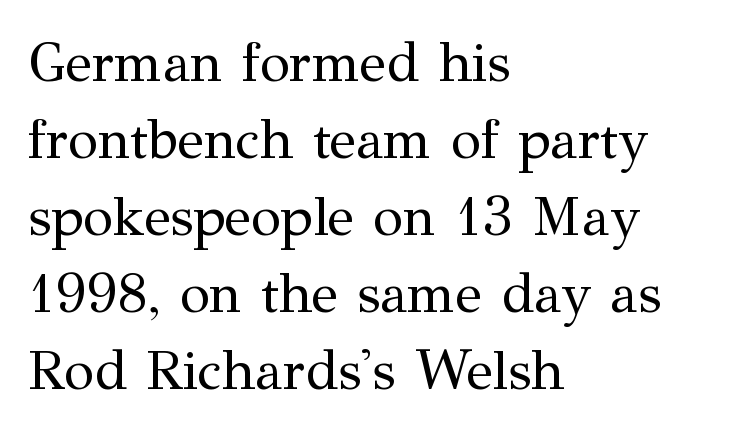
Q: Is the text bold? A: No.
Q: Is the text italic (slanted)? A: No, it is upright.
Q: Is the typeface a serif or a sans-serif typeface? A: Serif.
Q: Is the text underlined? A: No.
Q: How is the paragraph aligned? A: Left-aligned.
Q: Is the spacing between letters normal or unusually wide? A: Normal.
Q: Is the spacing between lines tight, normal or loose? A: Normal.
Q: Width (condensed, normal, or wide)? A: Normal.
Q: Stroke contrast? A: Medium.
Q: x-height? A: Medium.
Q: Monospaced? A: No.
